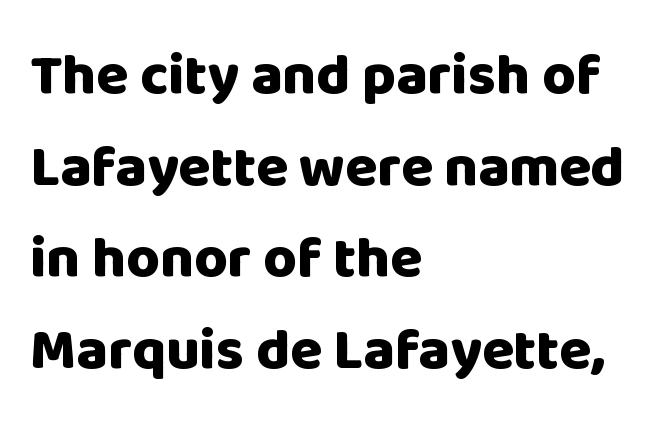
The image shows 58 px heavy sans-serif type, upright; set left-aligned, normal line spacing (1.58x), normal letter spacing, not underlined; low stroke contrast and a large x-height.
